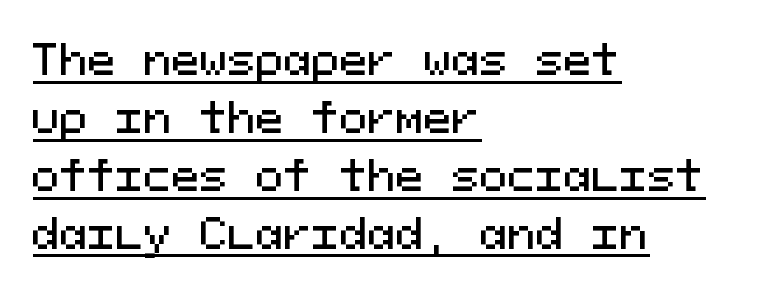
{"serif": "no", "italic": "no", "width": "normal", "stroke_contrast": "medium", "x_height": "medium", "monospaced": "yes", "underline": "yes", "align": "left", "line_spacing": "normal", "line_spacing_ratio": 1.38, "letter_spacing": "normal", "letter_spacing_em": 0.0, "glyph_px": 42}
